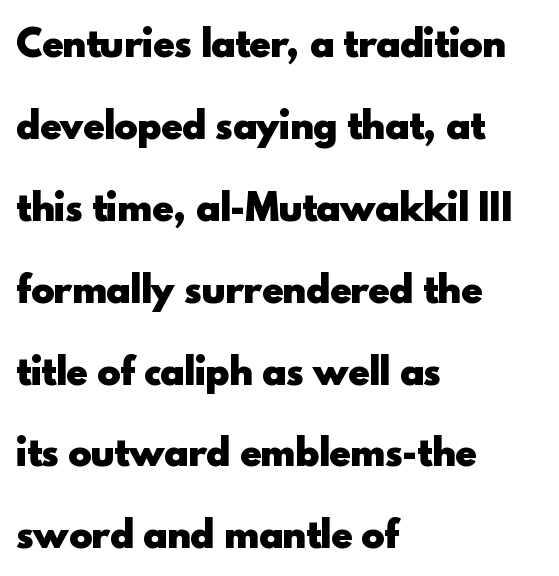
The area under the type is left untouched. Spacing between characters is what you'd get straight out of the box. Italic: no, the glyphs are upright roman. This sample has the flowing, uneven cadence of proportional lettering. Compared with a centered layout, this one pins lines to the left instead. Each letter's strokes conclude bluntly, with no projecting serifs.
